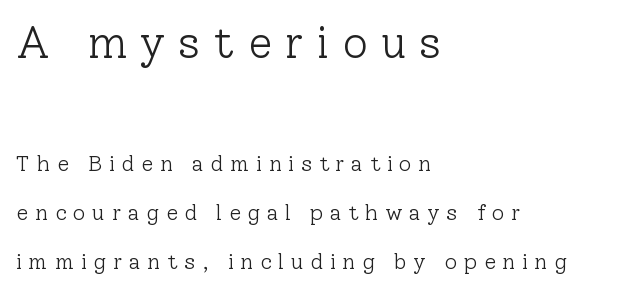
Q: Is the text bold? A: No.
Q: Is the text italic (slanted)? A: No, it is upright.
Q: Is the typeface a serif or a sans-serif typeface? A: Serif.
Q: Is the text underlined? A: No.
Q: How is the paragraph aligned? A: Left-aligned.
Q: Is the spacing between letters normal or unusually wide? A: Unusually wide.
Q: Is the spacing between lines tight, normal or loose? A: Loose.
Q: Which block of text is set in a larger size, the first (top) or the second (bottom)? A: The first (top) one.
Q: Width (condensed, normal, or wide)? A: Normal.
Q: Stroke contrast? A: Low.
Q: x-height? A: Medium.
Q: Monospaced? A: No.
